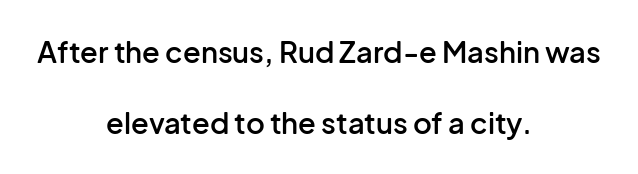
The image shows 29 px semibold sans-serif type, upright; set centered, loose line spacing (2.45x), normal letter spacing, not underlined; low stroke contrast and a medium x-height.
